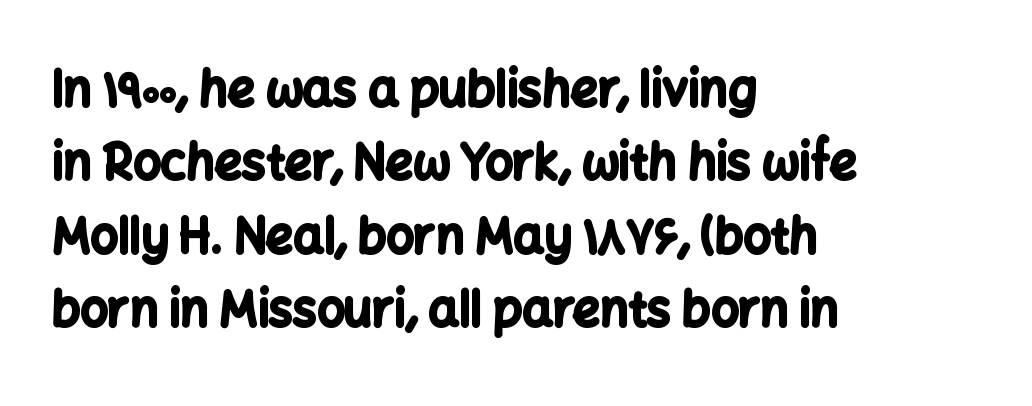
The image shows 48 px bold sans-serif type, upright; set left-aligned, normal line spacing (1.53x), normal letter spacing, not underlined; low stroke contrast and a medium x-height.
